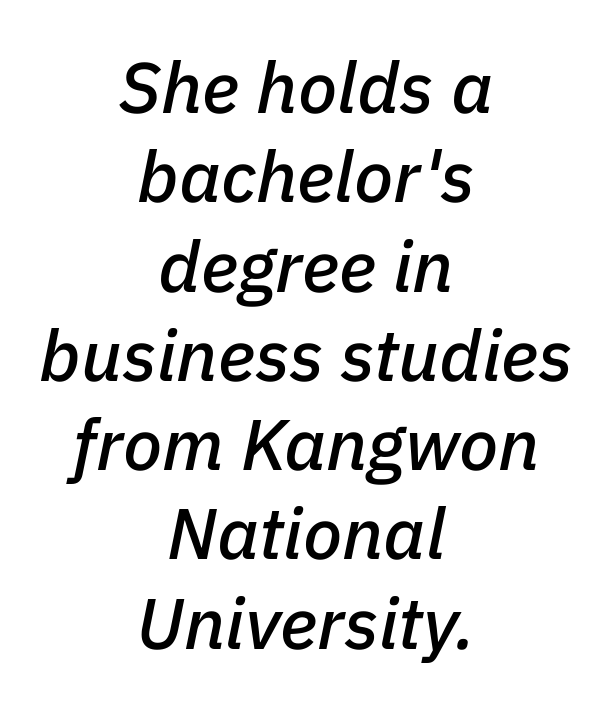
Q: Is the text italic (slanted)? A: Yes, it leans right by about 11 degrees.
Q: Is the text underlined? A: No.
Q: How is the paragraph aligned? A: Centered.
Q: Is the spacing between letters normal or unusually wide? A: Normal.
Q: Width (condensed, normal, or wide)? A: Normal.
Q: Stroke contrast? A: Low.
Q: x-height? A: Medium.
Q: Monospaced? A: No.
